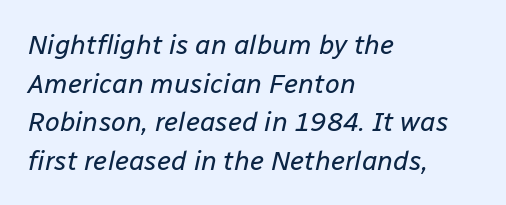
{"italic": "yes", "lean": "right", "slant_degrees": 12, "bold": "no", "underline": "no", "align": "left", "line_spacing": "normal", "line_spacing_ratio": 1.43, "letter_spacing": "normal", "letter_spacing_em": 0.0, "glyph_px": 27}
